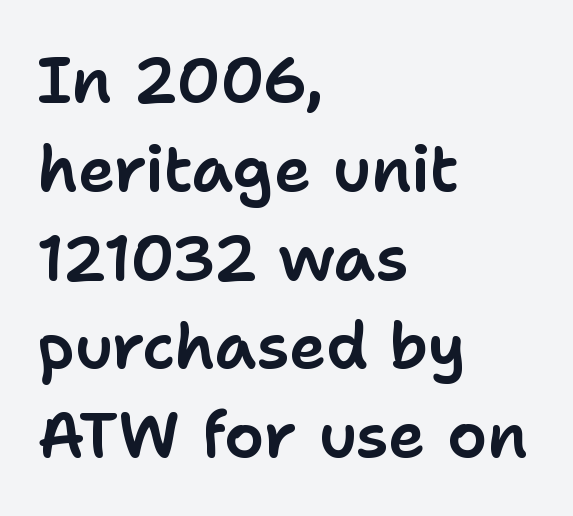
{"serif": "no", "italic": "no", "width": "normal", "stroke_contrast": "low", "x_height": "medium", "monospaced": "no", "underline": "no", "align": "left", "line_spacing": "normal", "line_spacing_ratio": 1.41, "letter_spacing": "normal", "letter_spacing_em": 0.0, "glyph_px": 63}
